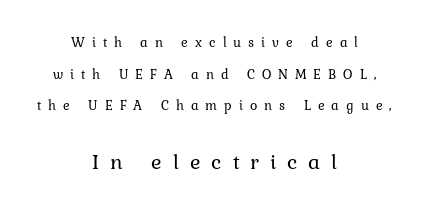
The image shows 22 px text type, upright; set centered, loose line spacing (2.26x), unusually wide letter spacing (+0.5 em), not underlined; the second (bottom) block is 1.57x larger.
